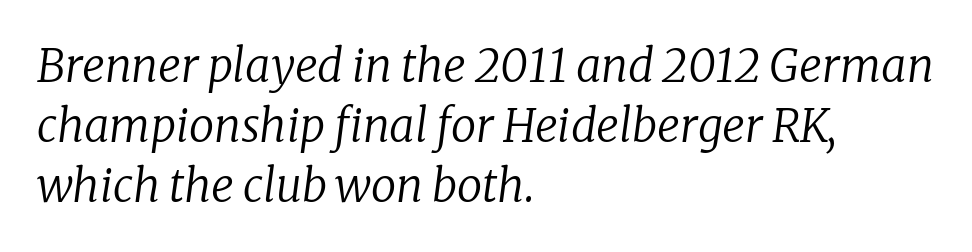
The image shows 45 px regular-weight serif type, italic (leaning right); set left-aligned, normal line spacing (1.33x), normal letter spacing, not underlined; low stroke contrast and a medium x-height.
